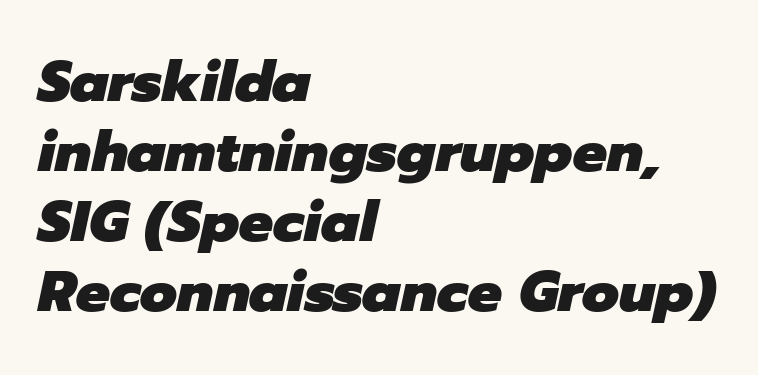
Q: Is the text bold? A: Yes.
Q: Is the text italic (slanted)? A: Yes, it leans right by about 12 degrees.
Q: Is the text underlined? A: No.
Q: How is the paragraph aligned? A: Left-aligned.
Q: Is the spacing between letters normal or unusually wide? A: Normal.
Q: Width (condensed, normal, or wide)? A: Normal.
Q: Stroke contrast? A: Low.
Q: x-height? A: Medium.
Q: Monospaced? A: No.
